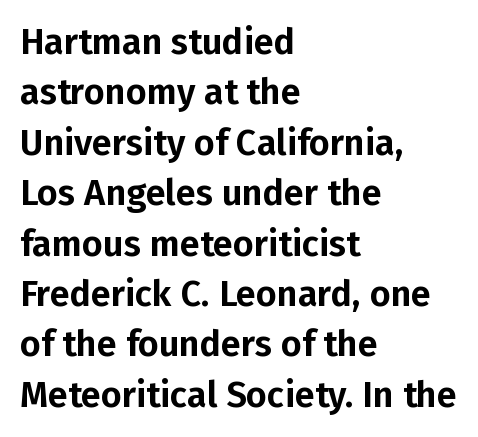
Q: Is the text italic (slanted)? A: No, it is upright.
Q: Is the typeface a serif or a sans-serif typeface? A: Sans-serif.
Q: Is the text underlined? A: No.
Q: How is the paragraph aligned? A: Left-aligned.
Q: Is the spacing between letters normal or unusually wide? A: Normal.
Q: Is the spacing between lines tight, normal or loose? A: Normal.
Q: Width (condensed, normal, or wide)? A: Normal.
Q: Stroke contrast? A: Low.
Q: x-height? A: Medium.
Q: Monospaced? A: No.
